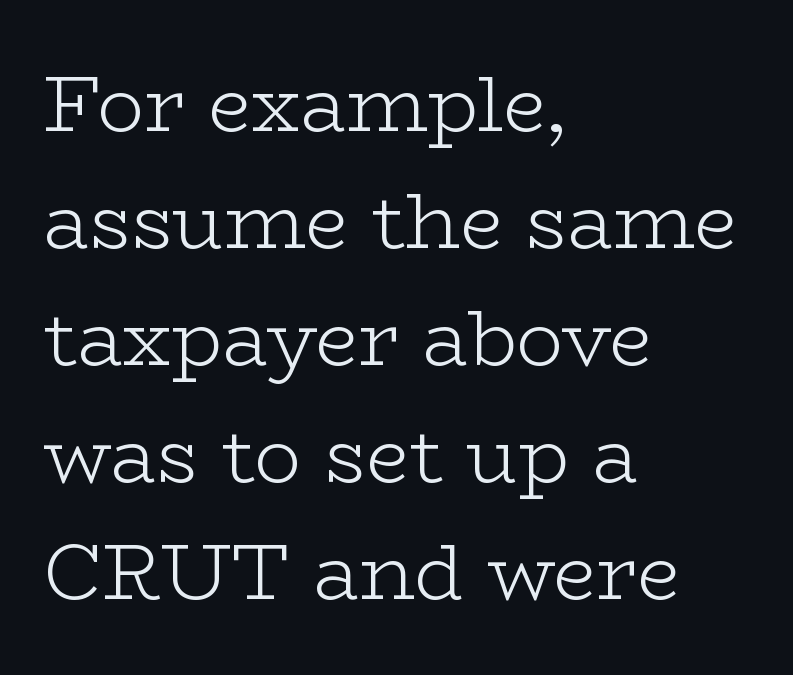
Q: Is the text bold? A: No.
Q: Is the text italic (slanted)? A: No, it is upright.
Q: Is the typeface a serif or a sans-serif typeface? A: Serif.
Q: Is the text underlined? A: No.
Q: How is the paragraph aligned? A: Left-aligned.
Q: Is the spacing between letters normal or unusually wide? A: Normal.
Q: Is the spacing between lines tight, normal or loose? A: Normal.
Q: Width (condensed, normal, or wide)? A: Wide.
Q: Stroke contrast? A: Low.
Q: x-height? A: Medium.
Q: Monospaced? A: No.
